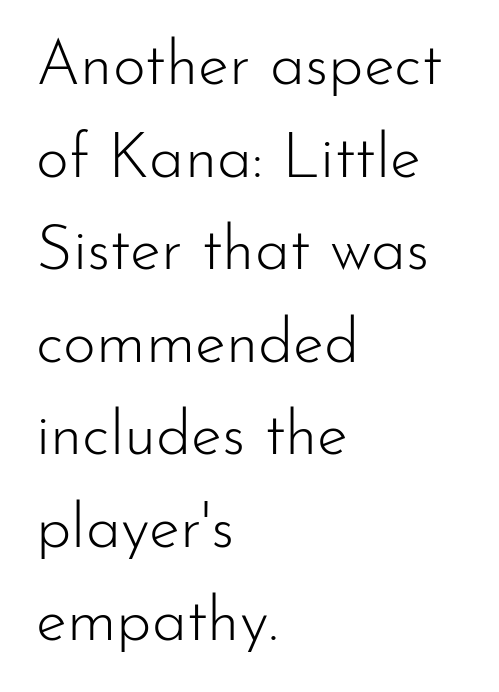
Here the glyphs are tracked normally, forming tight word shapes. Spacing verdict: proportional, widths tailored to each character. Classification — sans serif. How would I describe the line gaps? Plain and ordinary. Each line starts at the same left margin while the right side varies.
